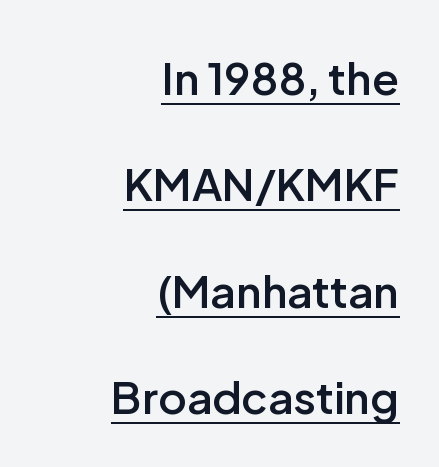
Caption: lettering with a line underneath. Compared with typical paragraphs, the rows here are farther apart. Spacing verdict: proportional, widths tailored to each character. These lines stack with their right ends in a neat column.
